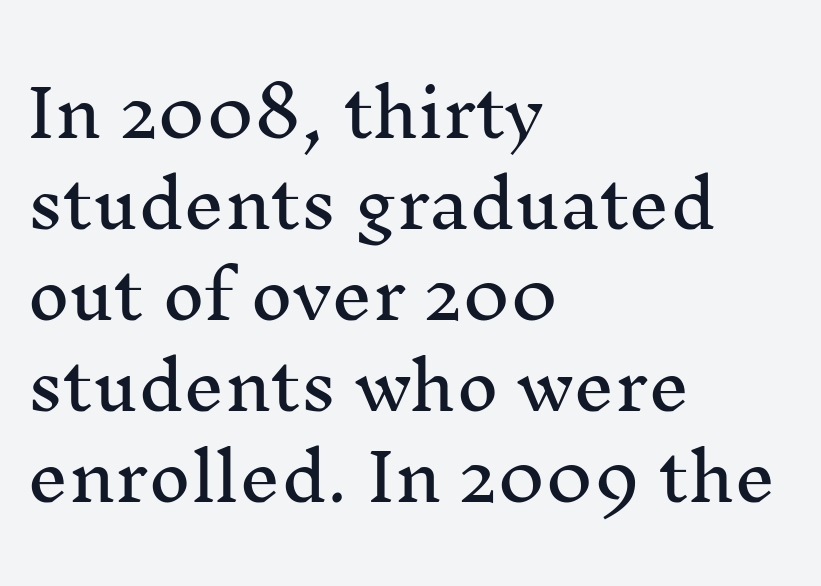
The image shows 65 px serif type, upright; set left-aligned, normal line spacing (1.4x), normal letter spacing, not underlined; medium stroke contrast and a medium x-height.
